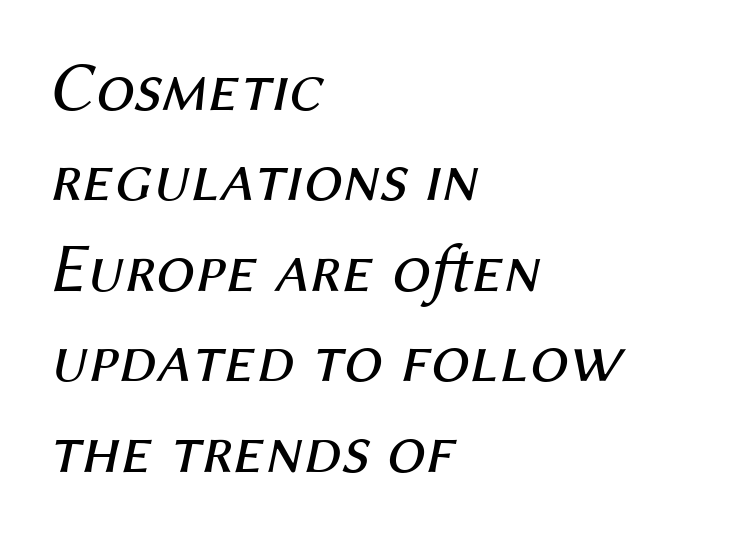
The lines in this sample share a left origin and differ only in where they stop. Observe the lean: these are italic letterforms. Any mark beneath the type? The region is blank. The rendering uses a moderate line-height, typical for paragraphs.
